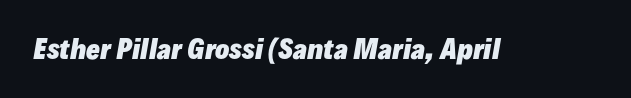
{"italic": "yes", "lean": "right", "slant_degrees": 10, "bold": "yes", "underline": "no", "letter_spacing": "normal", "letter_spacing_em": 0.0, "glyph_px": 26}
